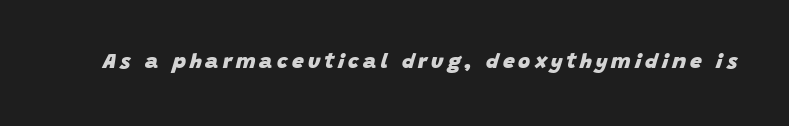
If you drew a line through each stem, it would be angled. Weight: bold. Each row of text sits above clean, open space.
